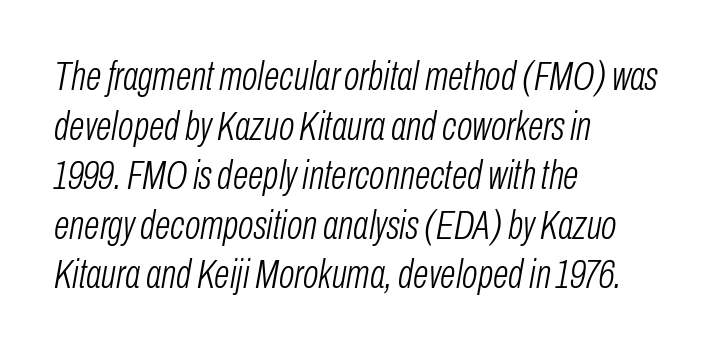
The image shows 41 px light, condensed type, italic (leaning right); set left-aligned, line spacing 1.21x, normal letter spacing, not underlined; low stroke contrast and a medium x-height.
